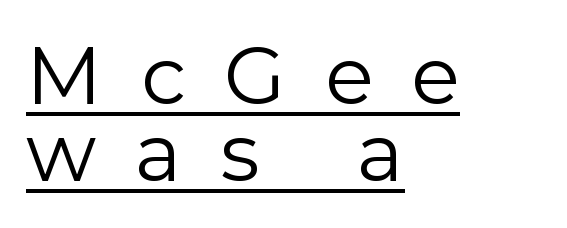
Q: Is the text bold? A: No.
Q: Is the text italic (slanted)? A: No, it is upright.
Q: Is the typeface a serif or a sans-serif typeface? A: Sans-serif.
Q: Is the text underlined? A: Yes.
Q: How is the paragraph aligned? A: Left-aligned.
Q: Is the spacing between letters normal or unusually wide? A: Unusually wide.
Q: Is the spacing between lines tight, normal or loose? A: Tight.
Q: Width (condensed, normal, or wide)? A: Normal.
Q: Stroke contrast? A: Low.
Q: x-height? A: Medium.
Q: Monospaced? A: No.
